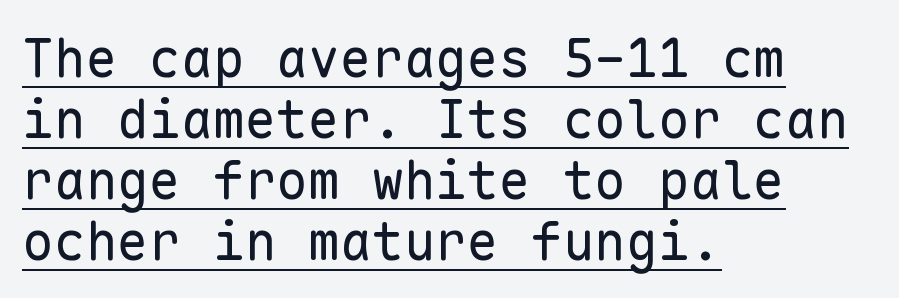
{"serif": "no", "italic": "no", "bold": "no", "weight": "regular", "width": "normal", "stroke_contrast": "low", "x_height": "medium", "monospaced": "yes", "underline": "yes", "align": "left", "line_spacing": "tight", "line_spacing_ratio": 1.15, "letter_spacing": "normal", "letter_spacing_em": 0.0, "glyph_px": 53}
